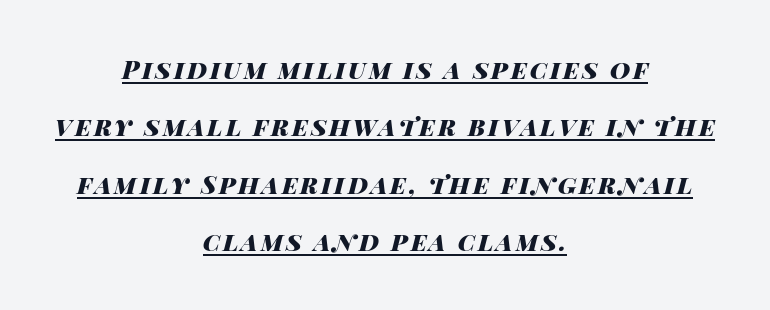
{"italic": "yes", "lean": "right", "slant_degrees": 14, "bold": "yes", "underline": "yes", "align": "center", "line_spacing": "loose", "line_spacing_ratio": 2.3, "glyph_px": 25}
